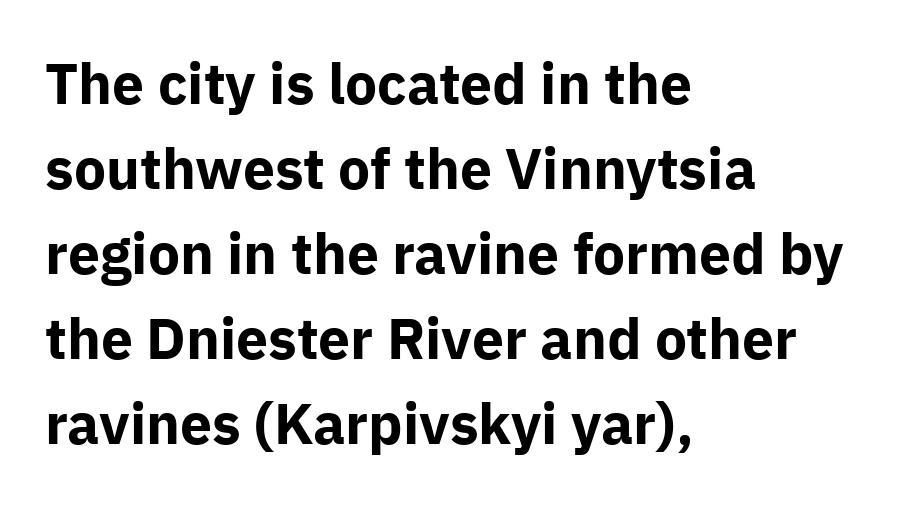
{"serif": "no", "italic": "no", "bold": "yes", "weight": "bold", "width": "normal", "stroke_contrast": "low", "x_height": "medium", "monospaced": "no", "underline": "no", "align": "left", "line_spacing": "normal", "line_spacing_ratio": 1.49, "letter_spacing": "normal", "letter_spacing_em": 0.0, "glyph_px": 57}
